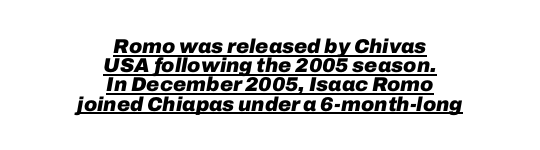
Q: Is the text bold? A: Yes.
Q: Is the text italic (slanted)? A: Yes, it leans right by about 10 degrees.
Q: Is the text underlined? A: Yes.
Q: How is the paragraph aligned? A: Centered.
Q: Is the spacing between letters normal or unusually wide? A: Normal.
Q: Is the spacing between lines tight, normal or loose? A: Tight.
